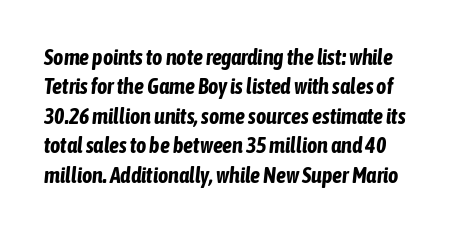
Q: Is the text bold? A: Yes.
Q: Is the text italic (slanted)? A: Yes, it leans right by about 6 degrees.
Q: Is the text underlined? A: No.
Q: Is the spacing between letters normal or unusually wide? A: Normal.
Q: Is the spacing between lines tight, normal or loose? A: Normal.
